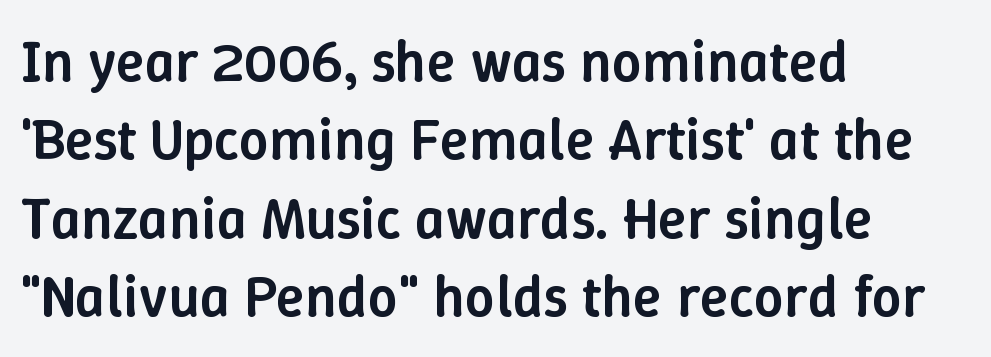
Q: Is the text bold? A: Semi-bold.
Q: Is the text italic (slanted)? A: No, it is upright.
Q: Is the text underlined? A: No.
Q: How is the paragraph aligned? A: Left-aligned.
Q: Is the spacing between letters normal or unusually wide? A: Normal.
Q: Is the spacing between lines tight, normal or loose? A: Normal.
Q: Width (condensed, normal, or wide)? A: Normal.
Q: Stroke contrast? A: Low.
Q: x-height? A: Medium.
Q: Monospaced? A: No.
